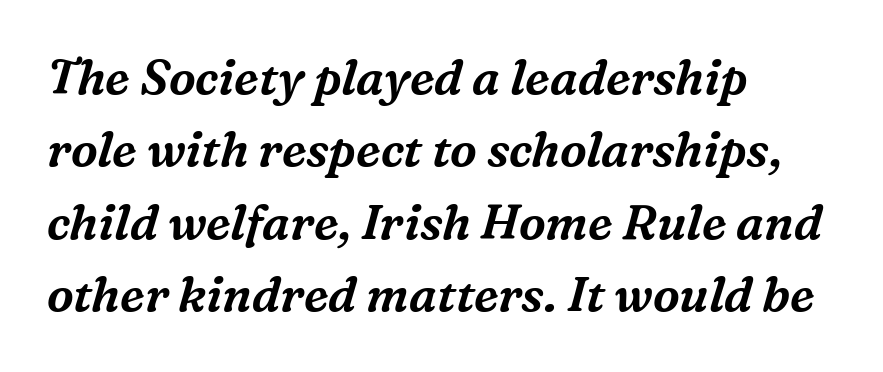
Q: Is the text italic (slanted)? A: Yes, it leans right by about 16 degrees.
Q: Is the typeface a serif or a sans-serif typeface? A: Serif.
Q: Is the text underlined? A: No.
Q: How is the paragraph aligned? A: Left-aligned.
Q: Is the spacing between letters normal or unusually wide? A: Normal.
Q: Is the spacing between lines tight, normal or loose? A: Normal.
Q: Width (condensed, normal, or wide)? A: Normal.
Q: Stroke contrast? A: Medium.
Q: x-height? A: Medium.
Q: Monospaced? A: No.
